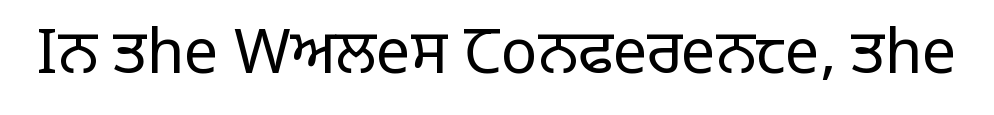
Vertical strokes here are truly vertical. This rendering features lettering with no underline. Are there feet on the stems? There aren't — it's a sans. Think of a printed novel: that variable character pitch is what you see here.
